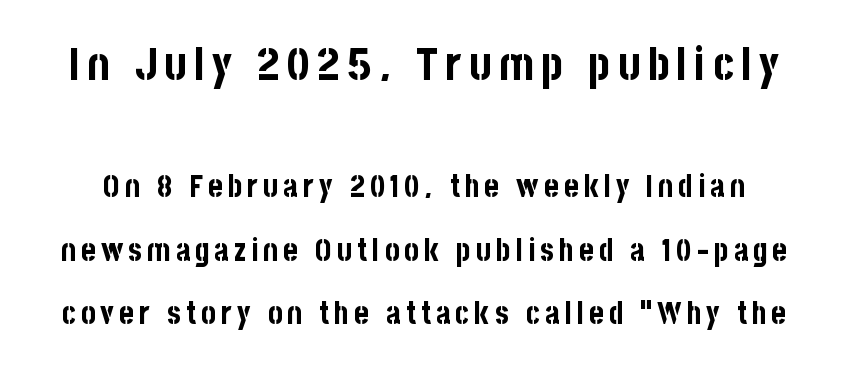
{"serif": "no", "italic": "no", "bold": "yes", "weight": "bold", "width": "condensed", "stroke_contrast": "low", "x_height": "large", "monospaced": "no", "underline": "no", "line_spacing": "loose", "line_spacing_ratio": 2.05, "larger_block": "first", "size_ratio": 1.48, "glyph_px": 46}
